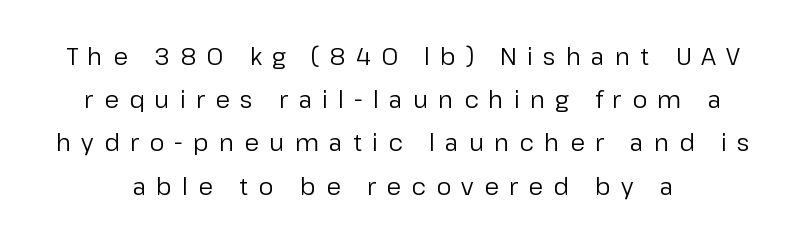
The zone under the glyphs is completely vacant. Short and long lines alike share a common midpoint. The weight tops out at a normal text grade. Quick note: not italic, upright. The face used here is rendered with a markedly widened letterfit.
